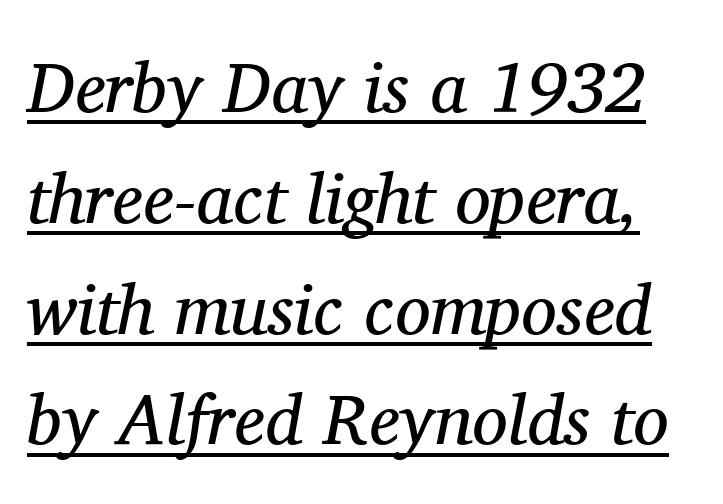
Do the characters align in a grid? No, the font is proportional. Every character sits at an angle, as italics do. This reads as an unemphasized weight, regular at the heaviest. The lettering is marked with a stroke running underneath it. The line-height multiplier appears to be the usual default. Old-style or modern, the face here clearly has serifs.
